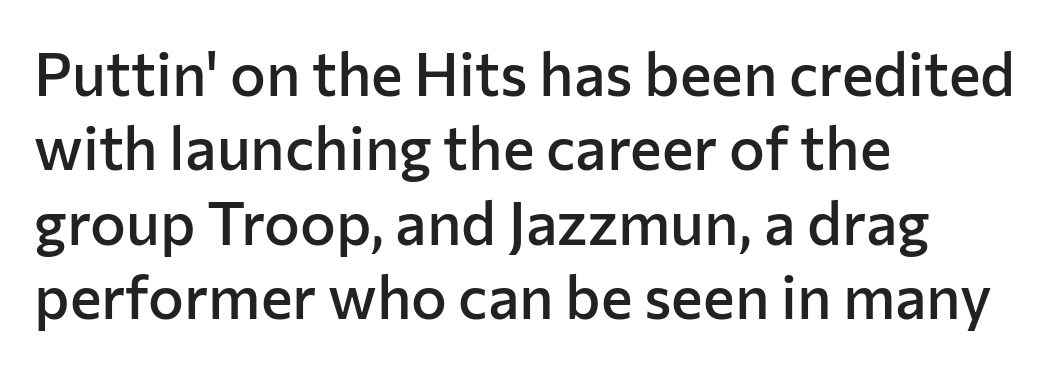
{"serif": "no", "italic": "no", "bold": "semi", "weight": "semibold", "width": "normal", "stroke_contrast": "low", "x_height": "medium", "monospaced": "no", "underline": "no", "align": "left", "line_spacing_ratio": 1.24, "letter_spacing": "normal", "letter_spacing_em": 0.0, "glyph_px": 60}
